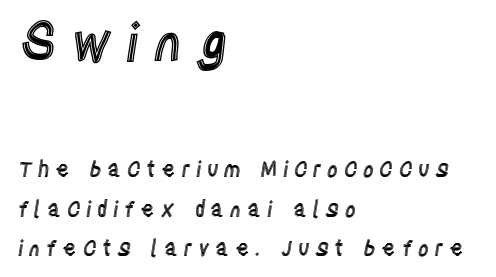
The block sitting higher on the canvas is the one with enlarged characters. Left-aligned paragraph, ragged on the right. Rule under the text: the space is simply empty. Observe the wide spacing: letters keep a clear distance from each other.
